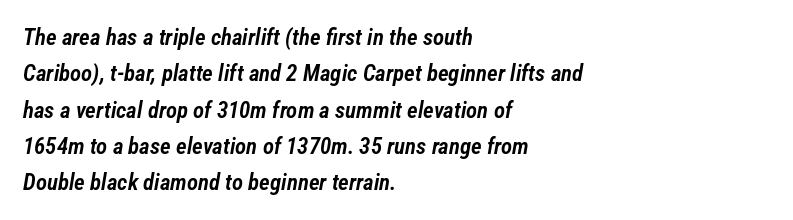
{"italic": "yes", "lean": "right", "slant_degrees": 12, "bold": "semi", "underline": "no", "align": "left", "line_spacing": "normal", "line_spacing_ratio": 1.58, "letter_spacing": "normal", "letter_spacing_em": 0.0, "glyph_px": 23}
